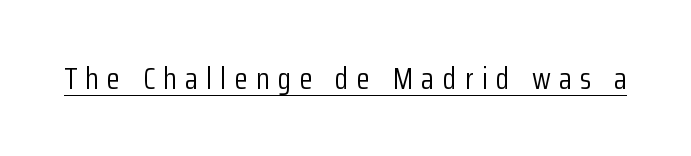
Think of a printed novel: that variable character pitch is what you see here. A typesetter would call this heavily tracked-out type. Posture: vertical. A typesetter would label this face a sans. Letters have the restrained weight of plain body copy at most. Like a heading marked for emphasis, these lines bear an underscore.
